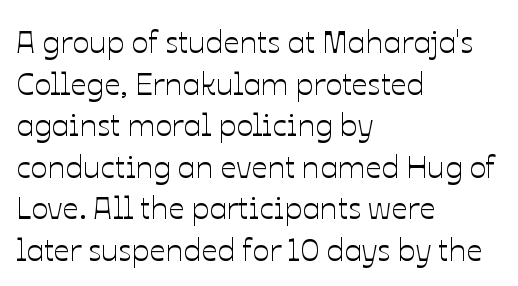
{"italic": "no", "width": "normal", "stroke_contrast": "low", "x_height": "medium", "monospaced": "no", "underline": "no", "align": "left", "line_spacing": "normal", "line_spacing_ratio": 1.3, "letter_spacing": "normal", "letter_spacing_em": 0.0, "glyph_px": 32}
